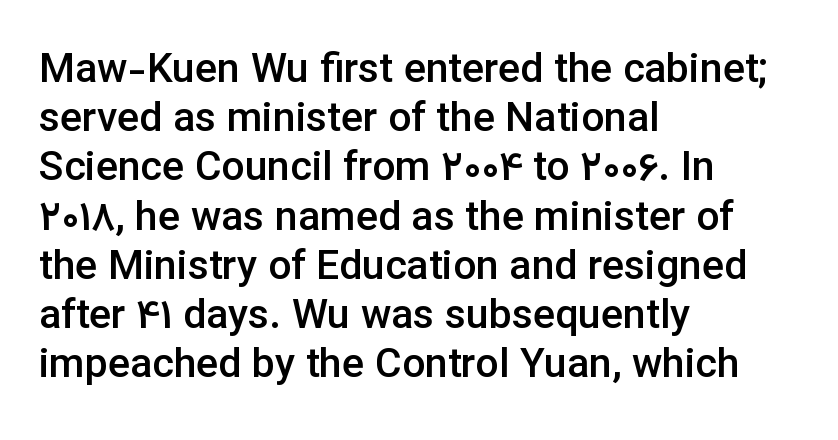
Q: Is the text bold? A: Semi-bold.
Q: Is the text italic (slanted)? A: No, it is upright.
Q: Is the typeface a serif or a sans-serif typeface? A: Sans-serif.
Q: Is the text underlined? A: No.
Q: How is the paragraph aligned? A: Left-aligned.
Q: Is the spacing between letters normal or unusually wide? A: Normal.
Q: Width (condensed, normal, or wide)? A: Normal.
Q: Stroke contrast? A: Low.
Q: x-height? A: Medium.
Q: Monospaced? A: No.
